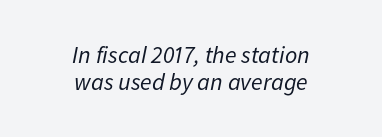
Summary of vertical rhythm: compact, with narrow interline spacing. This rendering leaves character spacing at its baseline value. Line starts and ends both wander, symmetrically. Stems here are at most as thick as an everyday book face. Unmarked baselines from the first word to the last.
